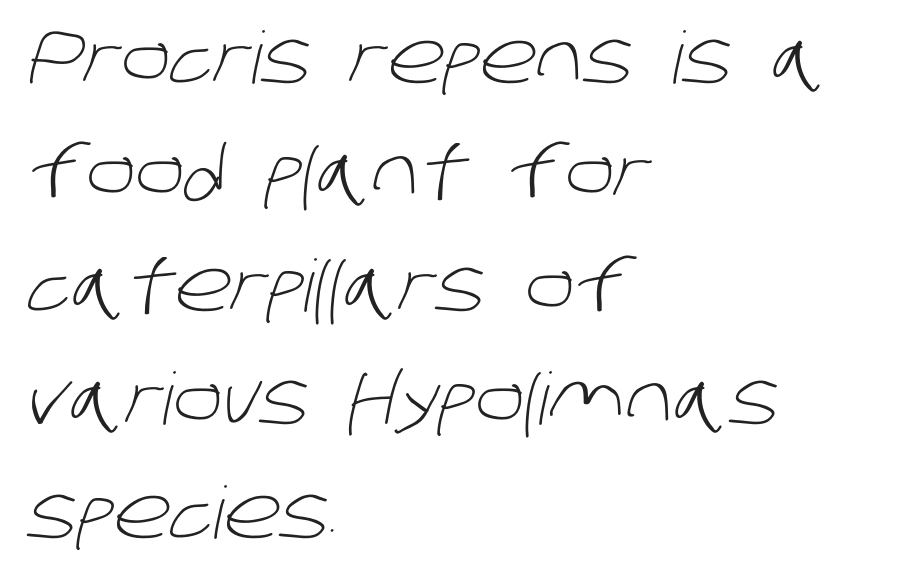
The image shows 72 px light sans-serif type; set left-aligned, normal line spacing (1.58x), normal letter spacing, not underlined; low stroke contrast and a large x-height.
